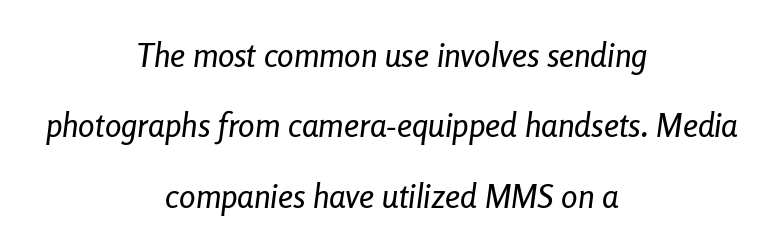
The image shows 33 px condensed type, italic (leaning right); set centered, loose line spacing (2.13x), normal letter spacing, not underlined; low stroke contrast and a medium x-height.
